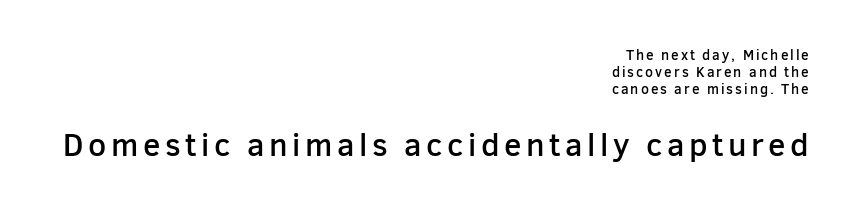
Q: Is the text bold? A: Semi-bold.
Q: Is the text italic (slanted)? A: No, it is upright.
Q: Is the typeface a serif or a sans-serif typeface? A: Sans-serif.
Q: Is the text underlined? A: No.
Q: How is the paragraph aligned? A: Right-aligned.
Q: Which block of text is set in a larger size, the first (top) or the second (bottom)? A: The second (bottom) one.
Q: Width (condensed, normal, or wide)? A: Normal.
Q: Stroke contrast? A: Low.
Q: x-height? A: Medium.
Q: Monospaced? A: No.
